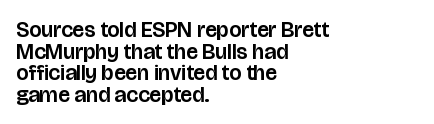
Q: Is the text italic (slanted)? A: No, it is upright.
Q: Is the text underlined? A: No.
Q: How is the paragraph aligned? A: Left-aligned.
Q: Is the spacing between letters normal or unusually wide? A: Normal.
Q: Is the spacing between lines tight, normal or loose? A: Tight.
